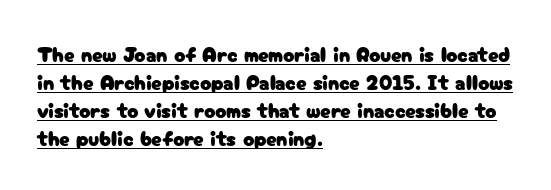
Notice how a bar underscores the lettering throughout. A typesetter would call this zero additional tracking. Do the letters lean? They stand straight. Notice how the passage keeps a crisp vertical edge on the left only. How would I describe the line gaps? Plain and ordinary.
